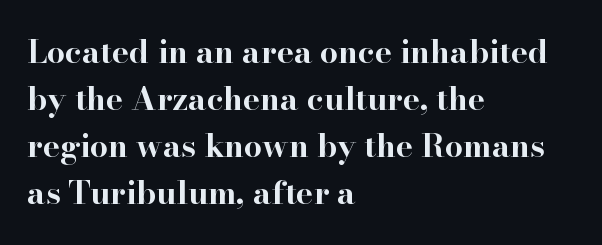
Spacing verdict: proportional, widths tailored to each character. The setting favours the left margin, as ordinary paragraphs usually do. Old-style or modern, the face here clearly has serifs. The space between consecutive lines is moderate. Nobody touched the tracking dial on this one. Chunky letters — that's bold for sure.
